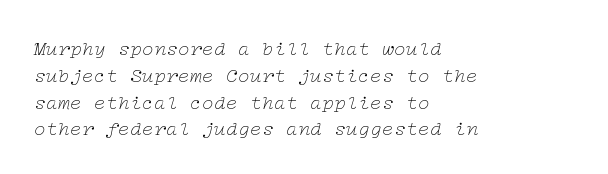
The image shows 20 px text type, italic (leaning right); set left-aligned, normal line spacing (1.34x), normal letter spacing, not underlined.
